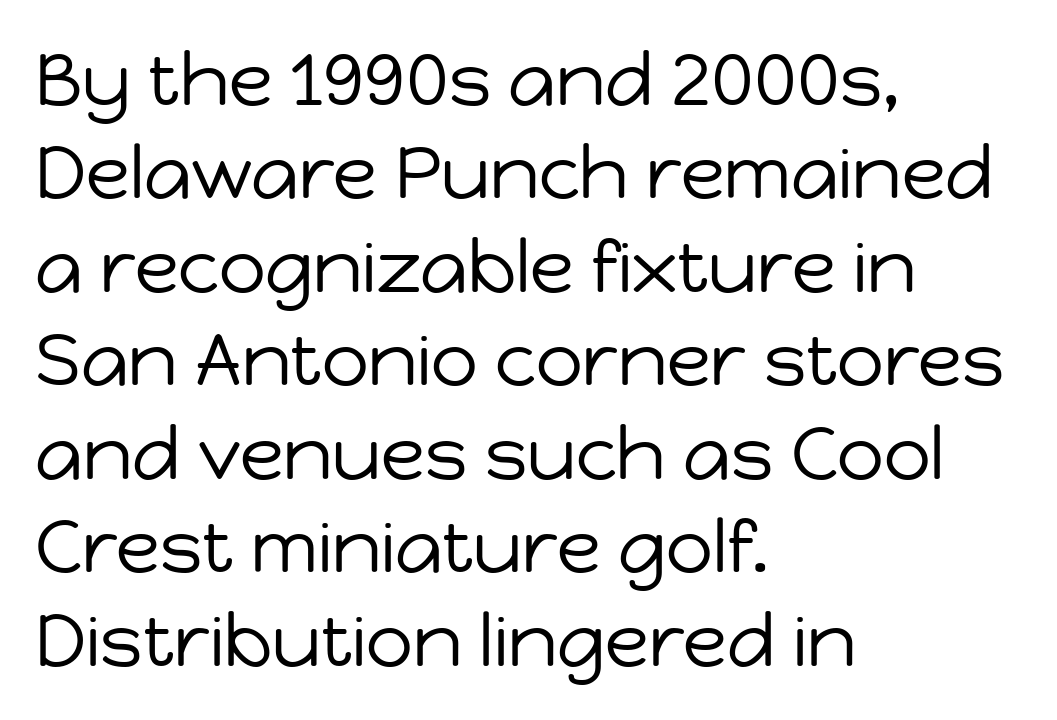
The image shows 73 px regular-weight sans-serif type, upright; set left-aligned, normal line spacing (1.28x), normal letter spacing, not underlined; low stroke contrast and a medium x-height.
